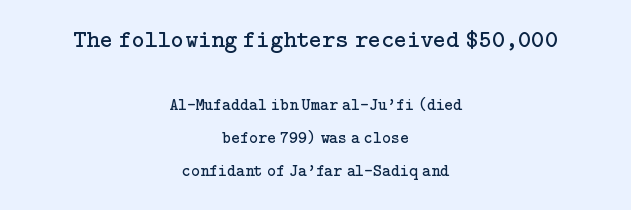
Rendered with straight, roman letterforms. Block one is the big one; block two sits smaller underneath. A quiet, ordinary-to-light weight characterises the typeface. Does the leading feel generous? Absolutely, it's lavish. Type without underlining. Horizontally, the lines are justified to the midpoint only.
